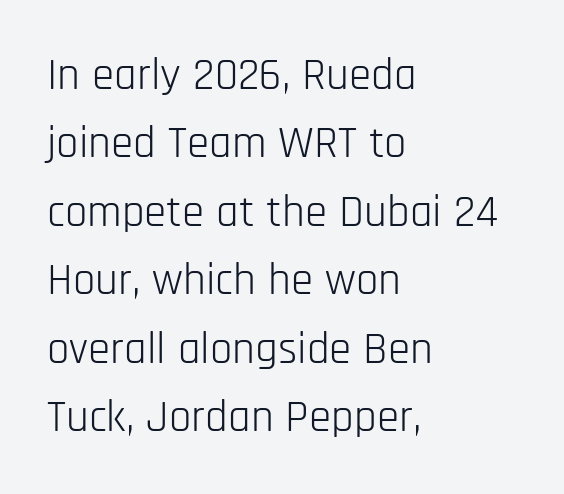
{"serif": "no", "italic": "no", "bold": "no", "weight": "light", "width": "condensed", "stroke_contrast": "low", "x_height": "large", "monospaced": "no", "underline": "no", "align": "left", "line_spacing": "normal", "line_spacing_ratio": 1.52, "letter_spacing": "normal", "letter_spacing_em": 0.0, "glyph_px": 45}
